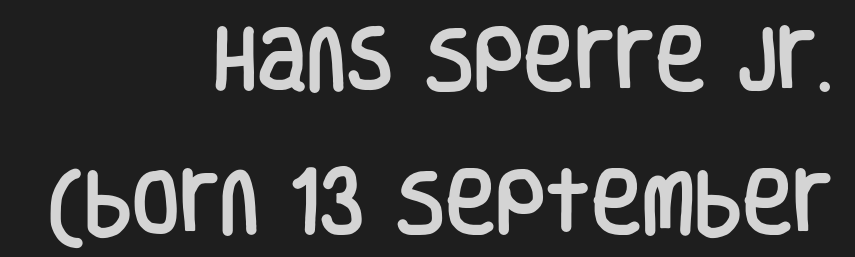
{"serif": "no", "italic": "no", "width": "condensed", "stroke_contrast": "low", "x_height": "large", "monospaced": "no", "underline": "no", "align": "right", "line_spacing": "loose", "line_spacing_ratio": 2.07, "letter_spacing": "normal", "letter_spacing_em": 0.0, "glyph_px": 69}
